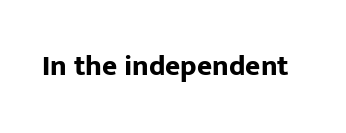
Q: Is the text bold? A: Yes.
Q: Is the text italic (slanted)? A: No, it is upright.
Q: Is the typeface a serif or a sans-serif typeface? A: Sans-serif.
Q: Is the text underlined? A: No.
Q: Is the spacing between letters normal or unusually wide? A: Normal.
Q: Width (condensed, normal, or wide)? A: Normal.
Q: Stroke contrast? A: Low.
Q: x-height? A: Medium.
Q: Monospaced? A: No.
